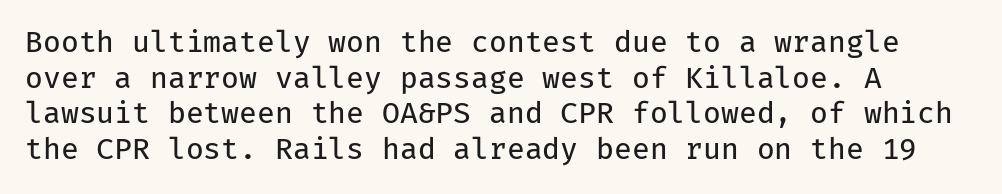
Q: Is the text bold? A: No.
Q: Is the text italic (slanted)? A: No, it is upright.
Q: Is the typeface a serif or a sans-serif typeface? A: Sans-serif.
Q: Is the text underlined? A: No.
Q: How is the paragraph aligned? A: Left-aligned.
Q: Is the spacing between letters normal or unusually wide? A: Normal.
Q: Width (condensed, normal, or wide)? A: Normal.
Q: Stroke contrast? A: Low.
Q: x-height? A: Medium.
Q: Monospaced? A: Yes.
